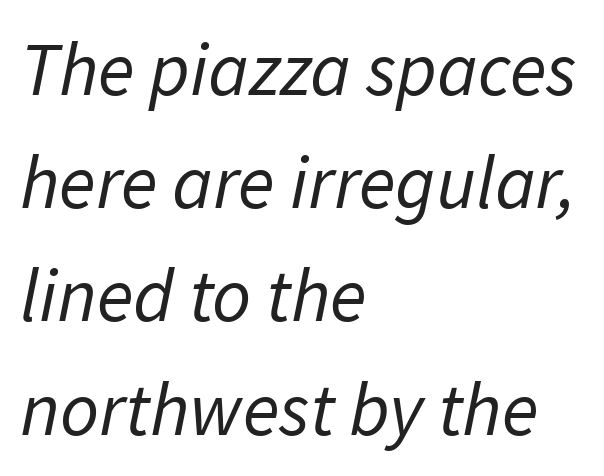
{"serif": "no", "bold": "no", "weight": "regular", "width": "normal", "stroke_contrast": "low", "x_height": "medium", "monospaced": "no", "underline": "no", "align": "left", "line_spacing": "normal", "line_spacing_ratio": 1.49, "letter_spacing": "normal", "letter_spacing_em": 0.0, "glyph_px": 76}
